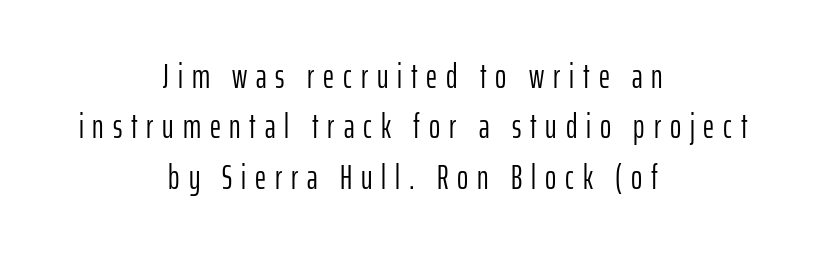
Q: Is the text bold? A: No.
Q: Is the text italic (slanted)? A: No, it is upright.
Q: Is the typeface a serif or a sans-serif typeface? A: Sans-serif.
Q: Is the text underlined? A: No.
Q: How is the paragraph aligned? A: Centered.
Q: Is the spacing between letters normal or unusually wide? A: Unusually wide.
Q: Is the spacing between lines tight, normal or loose? A: Normal.
Q: Width (condensed, normal, or wide)? A: Condensed.
Q: Stroke contrast? A: Low.
Q: x-height? A: Medium.
Q: Monospaced? A: No.
